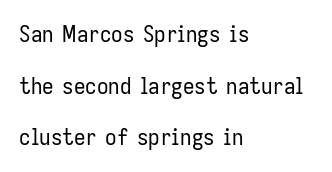
{"italic": "no", "bold": "no", "underline": "no", "align": "left", "line_spacing": "loose", "line_spacing_ratio": 2.25, "letter_spacing": "normal", "letter_spacing_em": 0.0, "glyph_px": 23}
